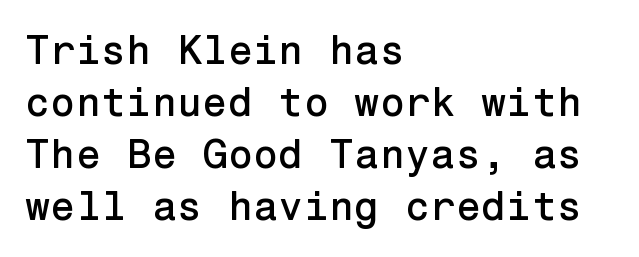
Q: Is the text italic (slanted)? A: No, it is upright.
Q: Is the typeface a serif or a sans-serif typeface? A: Sans-serif.
Q: Is the text underlined? A: No.
Q: How is the paragraph aligned? A: Left-aligned.
Q: Is the spacing between letters normal or unusually wide? A: Normal.
Q: Is the spacing between lines tight, normal or loose? A: Normal.
Q: Width (condensed, normal, or wide)? A: Normal.
Q: Stroke contrast? A: Low.
Q: x-height? A: Medium.
